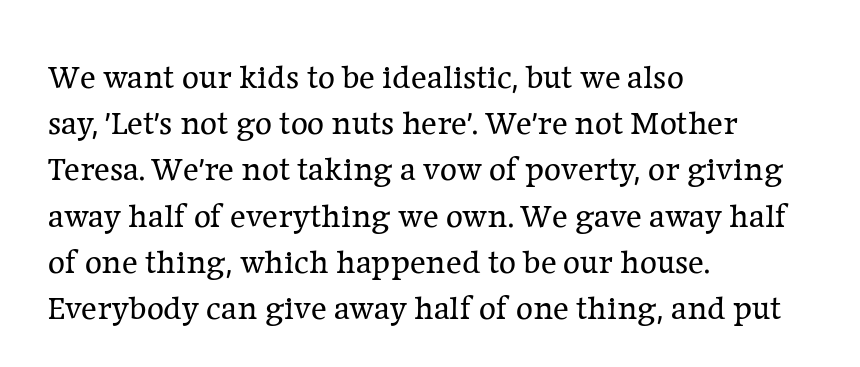
Q: Is the text bold? A: No.
Q: Is the text italic (slanted)? A: No, it is upright.
Q: Is the typeface a serif or a sans-serif typeface? A: Serif.
Q: Is the text underlined? A: No.
Q: How is the paragraph aligned? A: Left-aligned.
Q: Is the spacing between letters normal or unusually wide? A: Normal.
Q: Is the spacing between lines tight, normal or loose? A: Normal.
Q: Width (condensed, normal, or wide)? A: Normal.
Q: Stroke contrast? A: Low.
Q: x-height? A: Medium.
Q: Monospaced? A: No.
